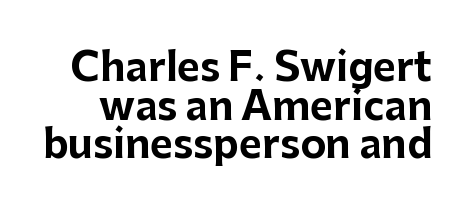
Here the glyphs are tracked normally, forming tight word shapes. You could not count columns in this text — the font is proportionally spaced. Unlike italic type, these characters show no tilt at all. No feet cap the strokes, marking this as sans-serif type. Thick stems and heavy bowls — unmistakably bold.
